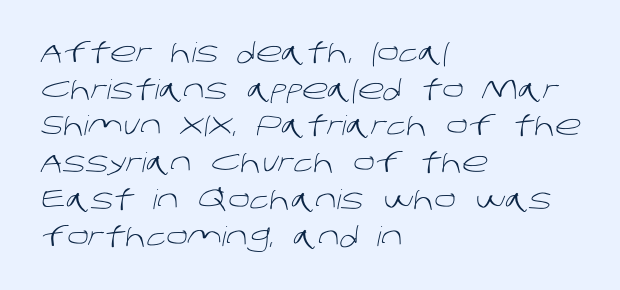
Q: Is the text bold? A: No.
Q: Is the text underlined? A: No.
Q: How is the paragraph aligned? A: Left-aligned.
Q: Is the spacing between letters normal or unusually wide? A: Normal.
Q: Is the spacing between lines tight, normal or loose? A: Normal.
